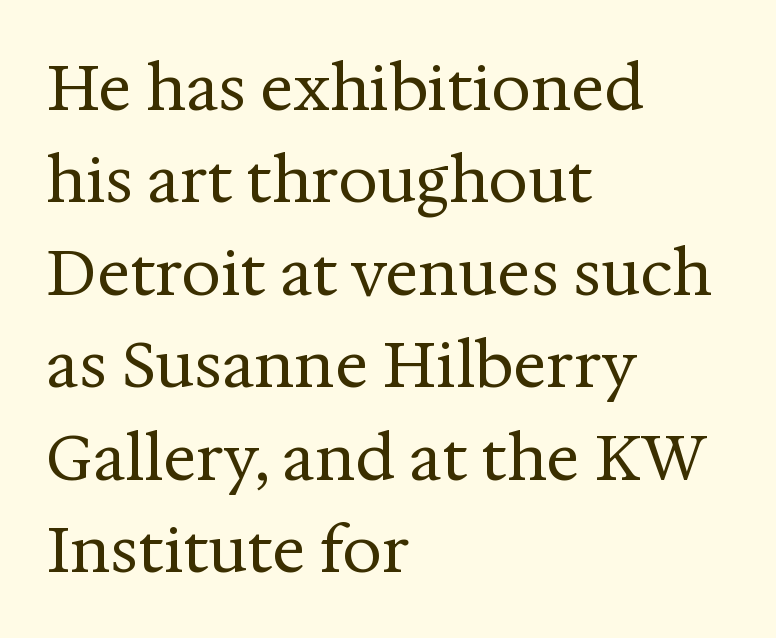
Q: Is the text bold? A: No.
Q: Is the text italic (slanted)? A: No, it is upright.
Q: Is the typeface a serif or a sans-serif typeface? A: Serif.
Q: Is the text underlined? A: No.
Q: How is the paragraph aligned? A: Left-aligned.
Q: Is the spacing between letters normal or unusually wide? A: Normal.
Q: Is the spacing between lines tight, normal or loose? A: Normal.
Q: Width (condensed, normal, or wide)? A: Normal.
Q: Stroke contrast? A: Medium.
Q: x-height? A: Medium.
Q: Monospaced? A: No.
